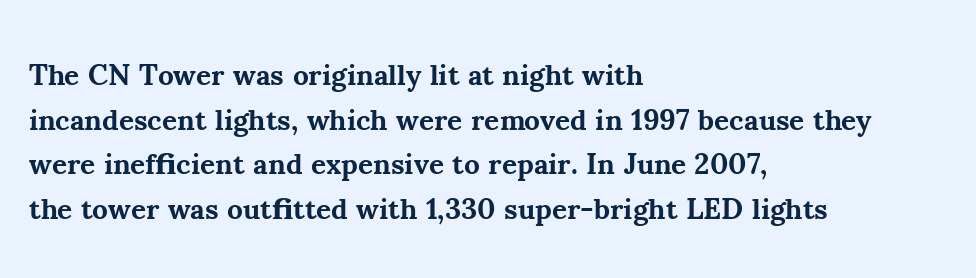
{"serif": "yes", "italic": "no", "bold": "yes", "weight": "bold", "width": "normal", "stroke_contrast": "medium", "x_height": "small", "monospaced": "no", "underline": "no", "align": "left", "line_spacing": "normal", "line_spacing_ratio": 1.54, "letter_spacing": "normal", "letter_spacing_em": 0.0, "glyph_px": 29}
